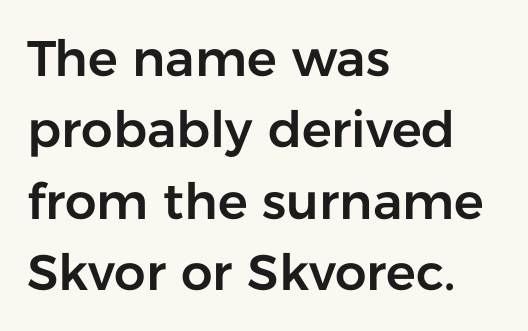
Q: Is the text italic (slanted)? A: No, it is upright.
Q: Is the typeface a serif or a sans-serif typeface? A: Sans-serif.
Q: Is the text underlined? A: No.
Q: How is the paragraph aligned? A: Left-aligned.
Q: Is the spacing between letters normal or unusually wide? A: Normal.
Q: Is the spacing between lines tight, normal or loose? A: Normal.
Q: Width (condensed, normal, or wide)? A: Normal.
Q: Stroke contrast? A: Low.
Q: x-height? A: Medium.
Q: Monospaced? A: No.
